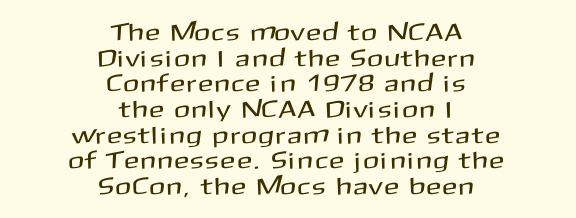
The image shows 24 px text type, upright; set centered, tight line spacing (1.07x), not underlined.
